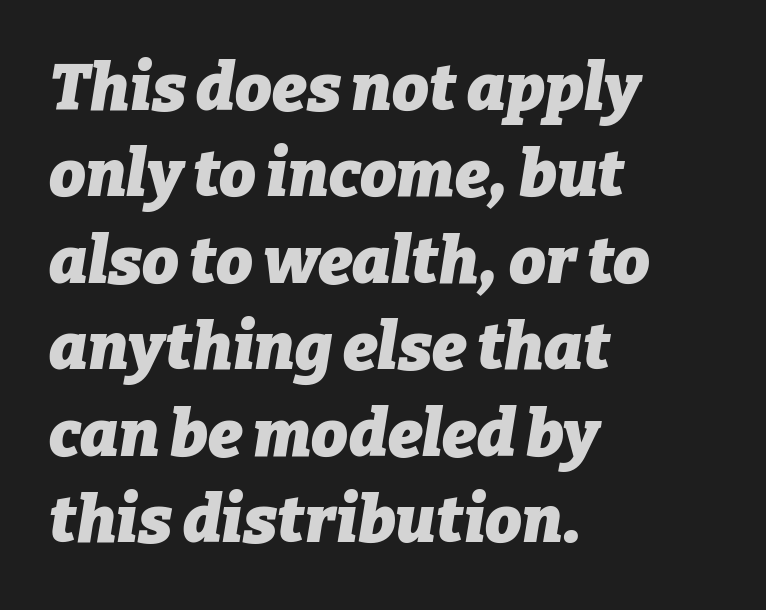
Q: Is the text bold? A: Yes.
Q: Is the text italic (slanted)? A: Yes, it leans right by about 9 degrees.
Q: Is the text underlined? A: No.
Q: How is the paragraph aligned? A: Left-aligned.
Q: Is the spacing between letters normal or unusually wide? A: Normal.
Q: Is the spacing between lines tight, normal or loose? A: Normal.
Q: Width (condensed, normal, or wide)? A: Normal.
Q: Stroke contrast? A: Low.
Q: x-height? A: Medium.
Q: Monospaced? A: No.
